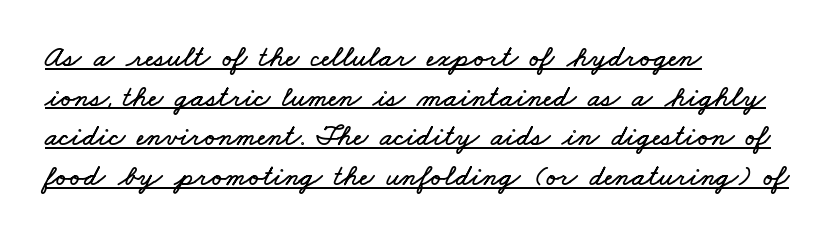
The image shows 30 px wide type; set left-aligned, normal line spacing (1.32x), normal letter spacing, underlined; low stroke contrast and a small x-height.
